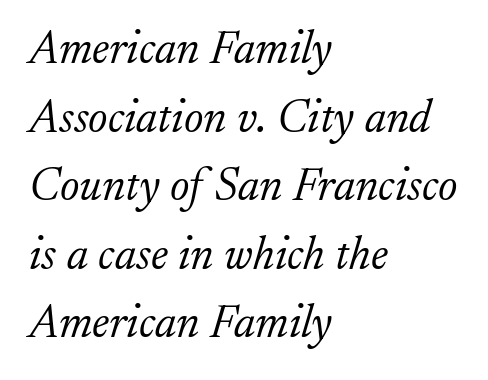
The image shows 46 px light serif type, italic (leaning right); set left-aligned, normal line spacing (1.49x), normal letter spacing, not underlined; low stroke contrast and a small x-height.
